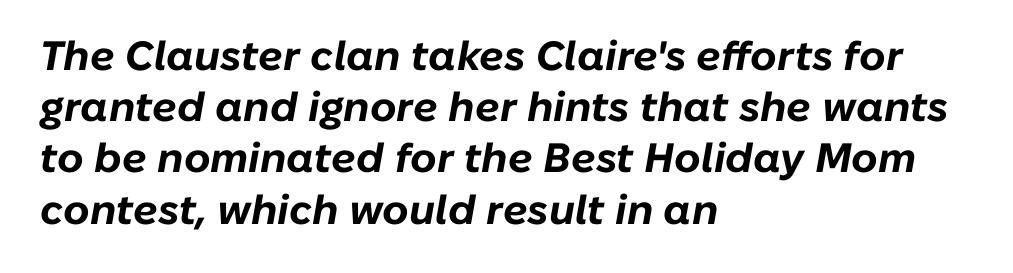
How would I describe the line gaps? Plain and ordinary. Spacing verdict: proportional, widths tailored to each character. Compared with typical body copy, the letter spacing here is the same. When letters slant like this, we call the style italic. Each row of text sits above clean, open space.
